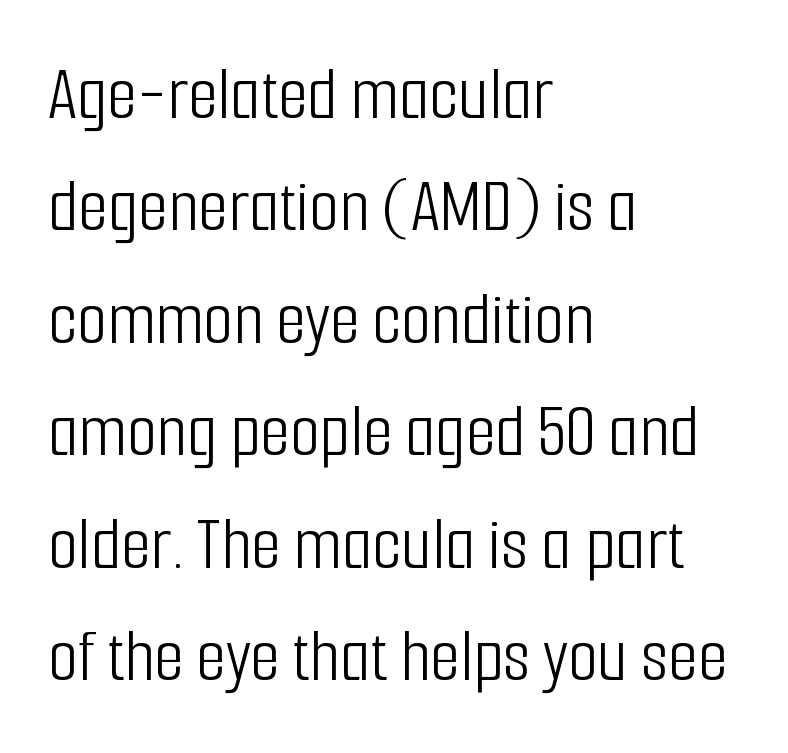
The image shows 77 px light, condensed sans-serif type, upright; set left-aligned, normal line spacing (1.46x), normal letter spacing, not underlined; low stroke contrast and a medium x-height.
